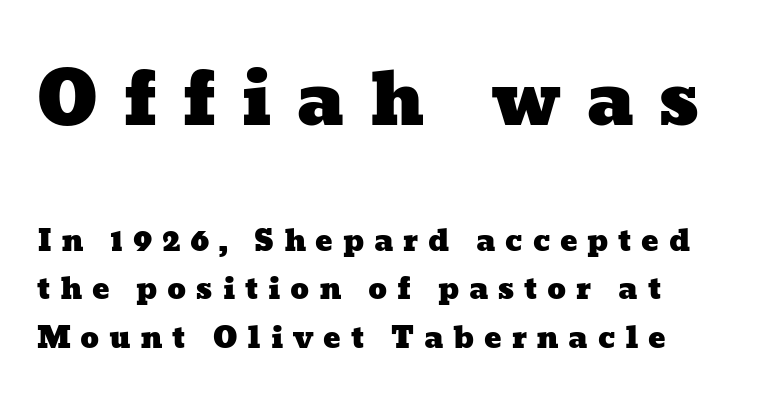
Q: Is the text underlined? A: No.
Q: Is the spacing between letters normal or unusually wide? A: Unusually wide.
Q: Is the spacing between lines tight, normal or loose? A: Normal.
Q: Which block of text is set in a larger size, the first (top) or the second (bottom)? A: The first (top) one.
Q: Width (condensed, normal, or wide)? A: Wide.
Q: Stroke contrast? A: Low.
Q: x-height? A: Medium.
Q: Monospaced? A: No.
